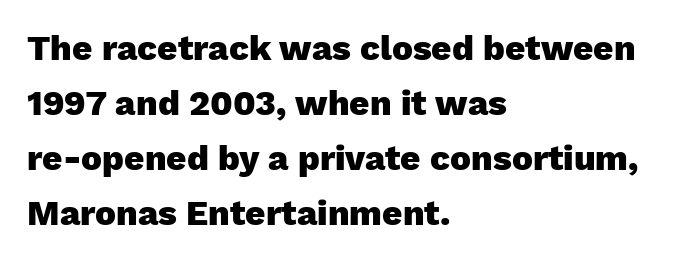
{"serif": "no", "italic": "no", "bold": "yes", "weight": "heavy", "width": "normal", "stroke_contrast": "low", "x_height": "medium", "monospaced": "no", "underline": "no", "align": "left", "line_spacing": "normal", "line_spacing_ratio": 1.57, "letter_spacing": "normal", "letter_spacing_em": 0.0, "glyph_px": 35}
